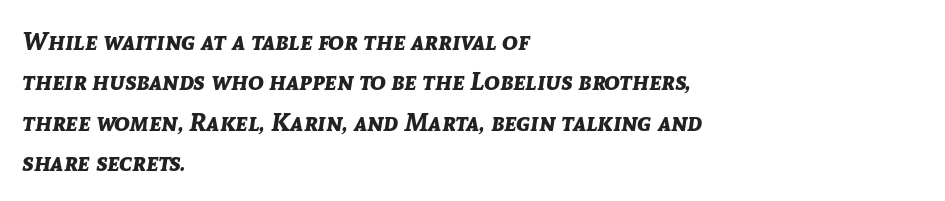
{"italic": "yes", "lean": "right", "slant_degrees": 8, "bold": "yes", "underline": "no", "align": "left", "line_spacing": "normal", "line_spacing_ratio": 1.55, "letter_spacing": "normal", "letter_spacing_em": 0.0, "glyph_px": 26}
